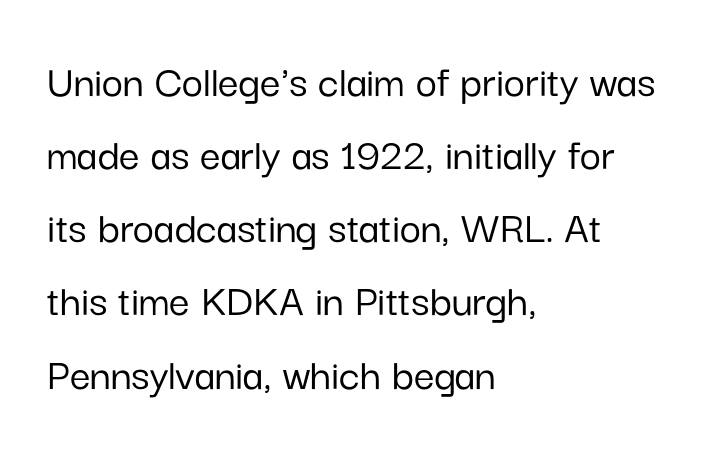
Q: Is the text italic (slanted)? A: No, it is upright.
Q: Is the typeface a serif or a sans-serif typeface? A: Sans-serif.
Q: Is the text underlined? A: No.
Q: How is the paragraph aligned? A: Left-aligned.
Q: Is the spacing between letters normal or unusually wide? A: Normal.
Q: Is the spacing between lines tight, normal or loose? A: Normal.
Q: Width (condensed, normal, or wide)? A: Normal.
Q: Stroke contrast? A: Low.
Q: x-height? A: Medium.
Q: Monospaced? A: No.
